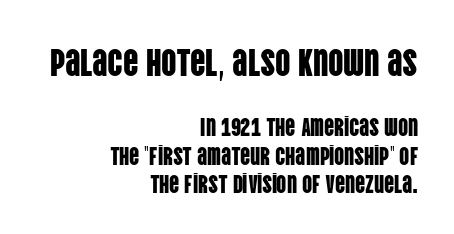
Q: Is the text italic (slanted)? A: No, it is upright.
Q: Is the typeface a serif or a sans-serif typeface? A: Sans-serif.
Q: Is the text underlined? A: No.
Q: How is the paragraph aligned? A: Right-aligned.
Q: Is the spacing between letters normal or unusually wide? A: Normal.
Q: Is the spacing between lines tight, normal or loose? A: Tight.
Q: Which block of text is set in a larger size, the first (top) or the second (bottom)? A: The first (top) one.
Q: Width (condensed, normal, or wide)? A: Condensed.
Q: Stroke contrast? A: Low.
Q: x-height? A: Large.
Q: Monospaced? A: No.
